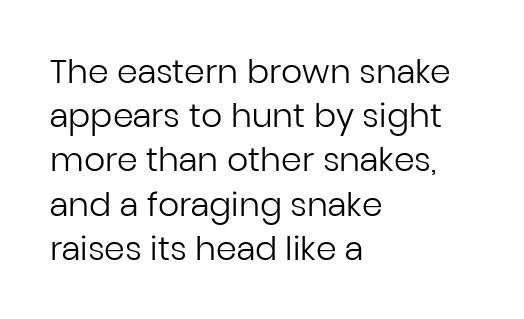
The lettering holds an erect, upright posture throughout. To sum up the face: it is a sans, with no serifs. The strokes carry an ordinary text weight at most. Clear beneath every line of the passage. Vertically, the passage feels balanced, rows spaced as you'd expect.
